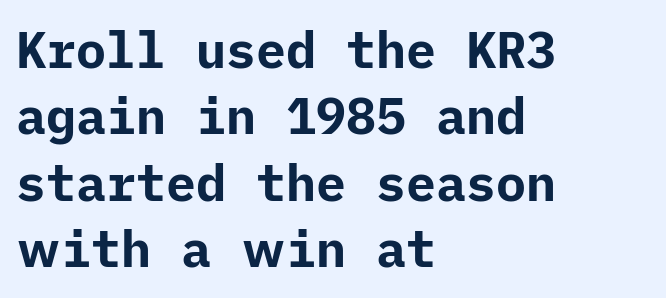
Q: Is the text bold? A: Yes.
Q: Is the text italic (slanted)? A: No, it is upright.
Q: Is the typeface a serif or a sans-serif typeface? A: Sans-serif.
Q: Is the text underlined? A: No.
Q: How is the paragraph aligned? A: Left-aligned.
Q: Is the spacing between letters normal or unusually wide? A: Normal.
Q: Is the spacing between lines tight, normal or loose? A: Normal.
Q: Width (condensed, normal, or wide)? A: Normal.
Q: Stroke contrast? A: Low.
Q: x-height? A: Medium.
